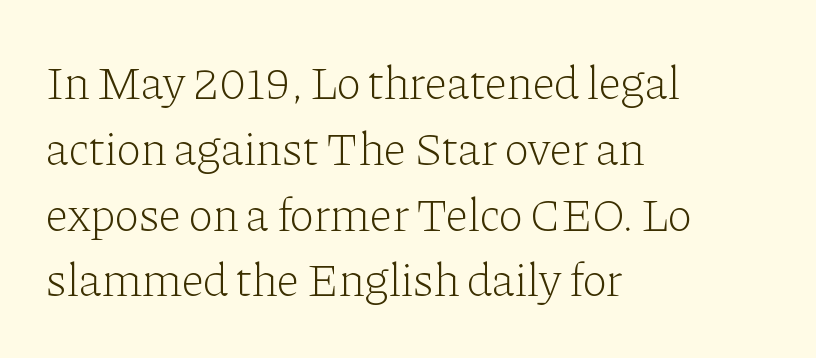
Q: Is the text bold? A: No.
Q: Is the text italic (slanted)? A: No, it is upright.
Q: Is the typeface a serif or a sans-serif typeface? A: Serif.
Q: Is the text underlined? A: No.
Q: How is the paragraph aligned? A: Left-aligned.
Q: Is the spacing between letters normal or unusually wide? A: Normal.
Q: Is the spacing between lines tight, normal or loose? A: Normal.
Q: Width (condensed, normal, or wide)? A: Normal.
Q: Stroke contrast? A: Low.
Q: x-height? A: Medium.
Q: Monospaced? A: No.
